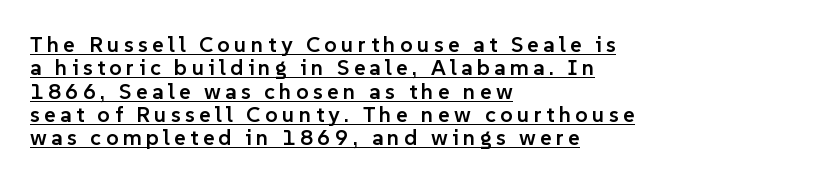
Short and long lines alike share a common starting point at left. The specimen includes a rule beneath the text block's lines. The letters stand upright; this is a roman face. As a designer I'd log this as weight 600, semibold. The vertical gap from one line to the next is small. The horizontal fit of the characters is loose and conspicuously gappy.
